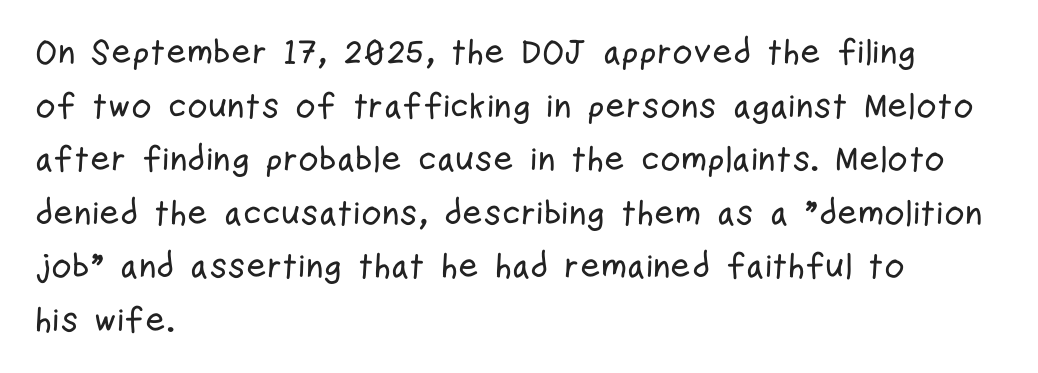
The image shows 35 px condensed sans-serif type, upright; set left-aligned, normal line spacing (1.53x), normal letter spacing, not underlined; low stroke contrast and a medium x-height.
